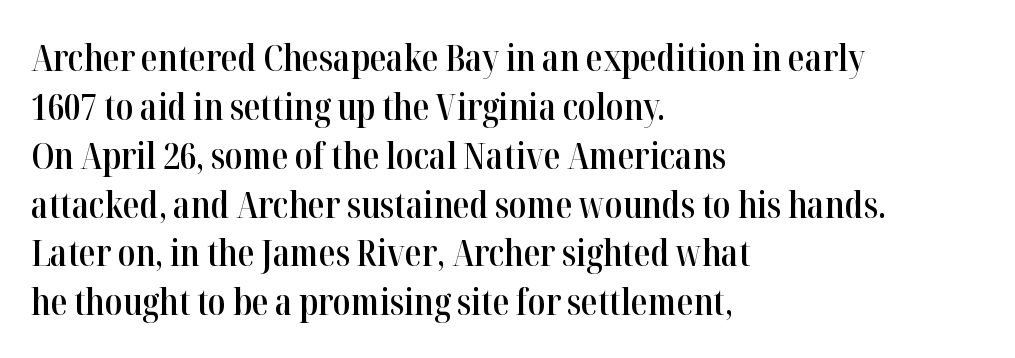
{"serif": "yes", "italic": "no", "bold": "semi", "weight": "semibold", "width": "condensed", "stroke_contrast": "high", "x_height": "medium", "monospaced": "no", "underline": "no", "align": "left", "line_spacing": "normal", "line_spacing_ratio": 1.32, "letter_spacing": "normal", "letter_spacing_em": 0.0, "glyph_px": 37}
